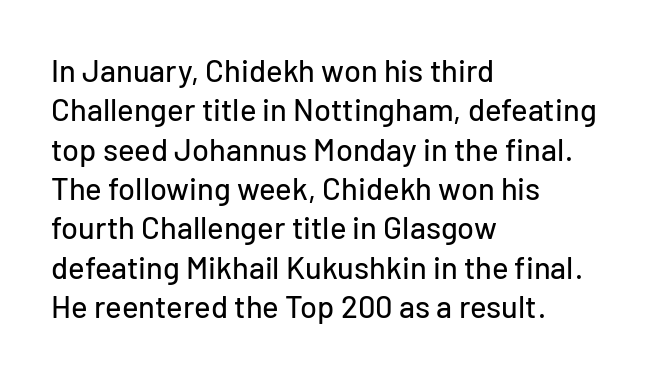
{"serif": "no", "italic": "no", "width": "normal", "stroke_contrast": "low", "x_height": "medium", "monospaced": "no", "underline": "no", "align": "left", "line_spacing": "normal", "line_spacing_ratio": 1.27, "letter_spacing": "normal", "letter_spacing_em": 0.0, "glyph_px": 31}
